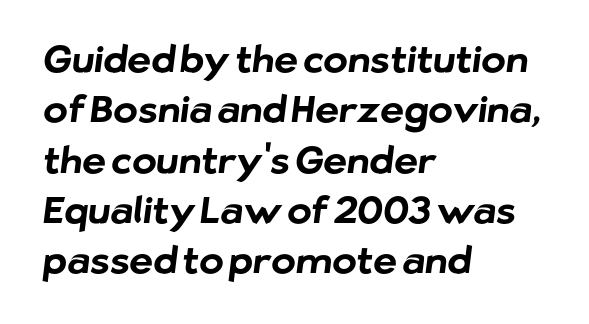
The image shows 37 px bold sans-serif type; set left-aligned, normal line spacing (1.36x), normal letter spacing, not underlined; low stroke contrast and a medium x-height.
